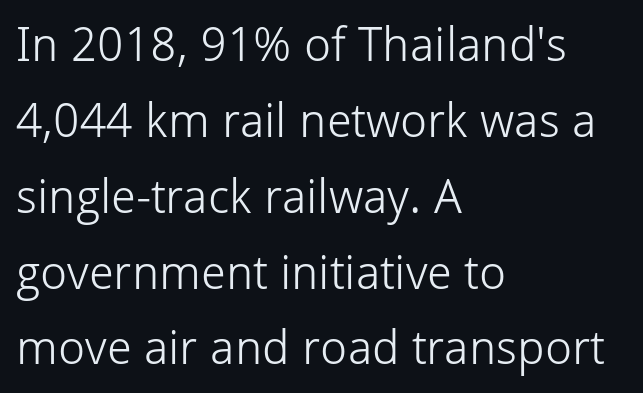
The image shows 48 px light sans-serif type, upright; set left-aligned, normal line spacing (1.58x), normal letter spacing, not underlined; low stroke contrast and a medium x-height.
